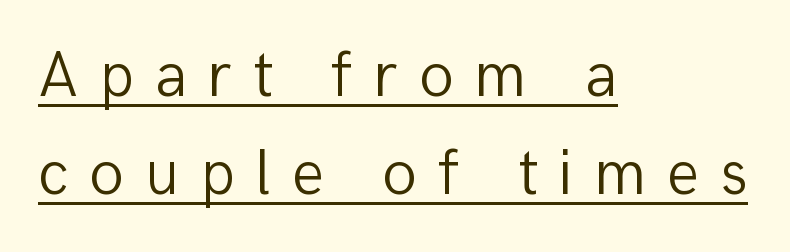
Do the characters align in a grid? No, the font is proportional. Honestly, the row spacing looks completely unremarkable. The tracking reads as deliberately expanded to a designer's eye. Stems and bowls with no extra thickness — not bold. These lines are set flush left with a ragged right edge. The lettering stays uniformly vertical, giving the passage a roman look.
